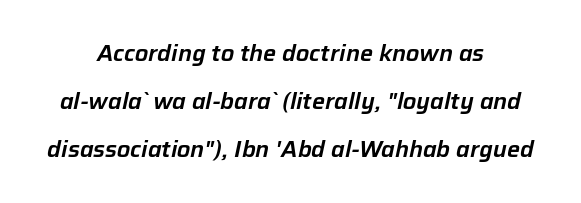
Q: Is the text italic (slanted)? A: Yes, it leans right by about 12 degrees.
Q: Is the text underlined? A: No.
Q: How is the paragraph aligned? A: Centered.
Q: Is the spacing between letters normal or unusually wide? A: Normal.
Q: Is the spacing between lines tight, normal or loose? A: Loose.
